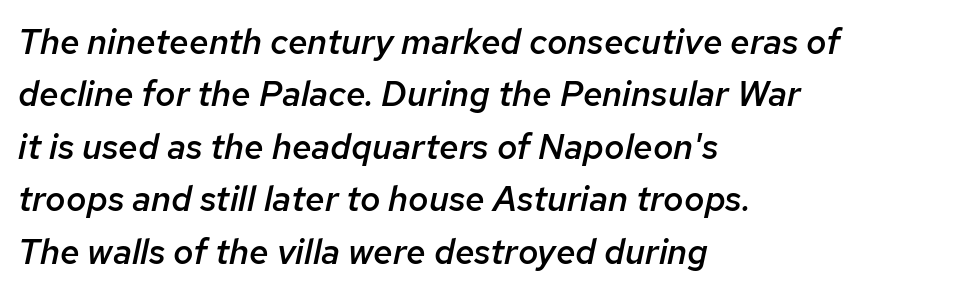
The rendering uses natural spacing where letterforms have individual widths. Leading: standard. The glyphs have the mass of a demibold cut, below bold. The axis of the letterforms is tilted away from vertical. Inter-character spacing is left at the font's built-in metrics.
